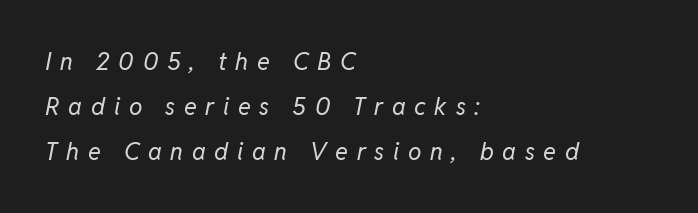
Q: Is the text bold? A: No.
Q: Is the text italic (slanted)? A: Yes, it leans right by about 11 degrees.
Q: Is the text underlined? A: No.
Q: How is the paragraph aligned? A: Left-aligned.
Q: Is the spacing between letters normal or unusually wide? A: Unusually wide.
